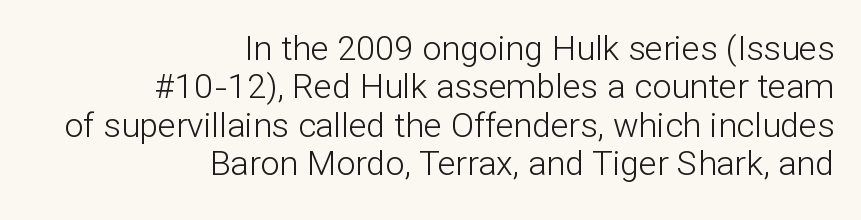
{"serif": "no", "italic": "no", "bold": "no", "weight": "light", "width": "normal", "stroke_contrast": "low", "x_height": "medium", "monospaced": "no", "underline": "no", "align": "right", "line_spacing": "tight", "line_spacing_ratio": 1.13, "letter_spacing": "normal", "letter_spacing_em": 0.0, "glyph_px": 34}
